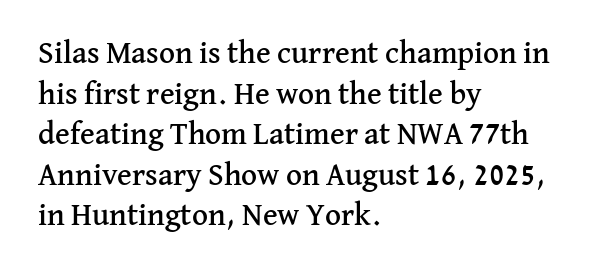
The image shows 31 px serif type, upright; set left-aligned, normal line spacing (1.31x), normal letter spacing, not underlined; medium stroke contrast and a medium x-height.
